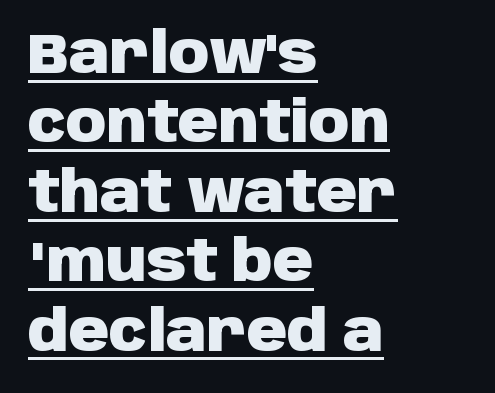
Q: Is the text bold? A: Yes.
Q: Is the text italic (slanted)? A: No, it is upright.
Q: Is the typeface a serif or a sans-serif typeface? A: Sans-serif.
Q: Is the text underlined? A: Yes.
Q: How is the paragraph aligned? A: Left-aligned.
Q: Is the spacing between letters normal or unusually wide? A: Normal.
Q: Width (condensed, normal, or wide)? A: Normal.
Q: Stroke contrast? A: Low.
Q: x-height? A: Large.
Q: Monospaced? A: No.
